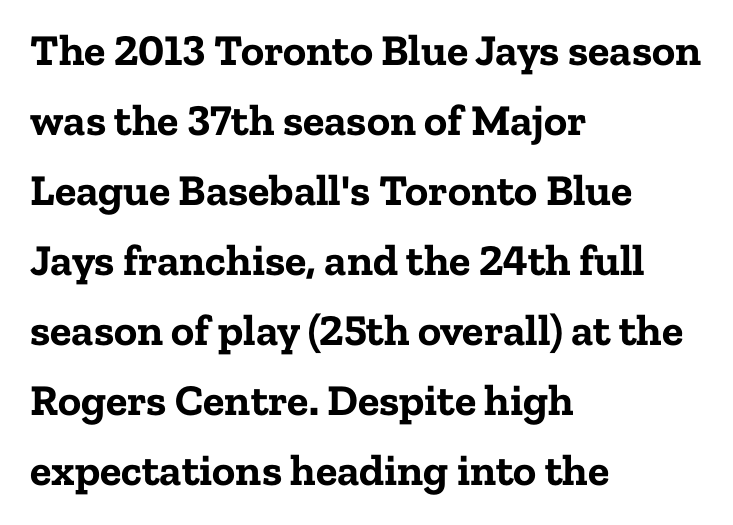
The image shows 44 px bold serif type, upright; set left-aligned, normal line spacing (1.59x), normal letter spacing, not underlined; low stroke contrast and a medium x-height.
